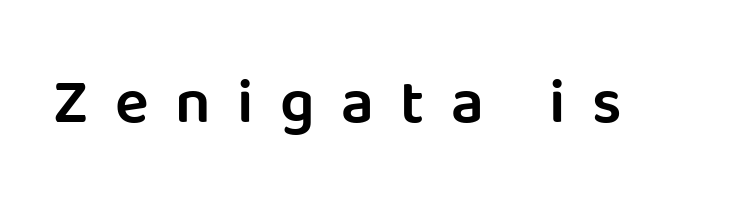
Q: Is the text bold? A: Semi-bold.
Q: Is the text italic (slanted)? A: No, it is upright.
Q: Is the typeface a serif or a sans-serif typeface? A: Sans-serif.
Q: Is the text underlined? A: No.
Q: Is the spacing between letters normal or unusually wide? A: Unusually wide.
Q: Width (condensed, normal, or wide)? A: Normal.
Q: Stroke contrast? A: Low.
Q: x-height? A: Large.
Q: Monospaced? A: No.
